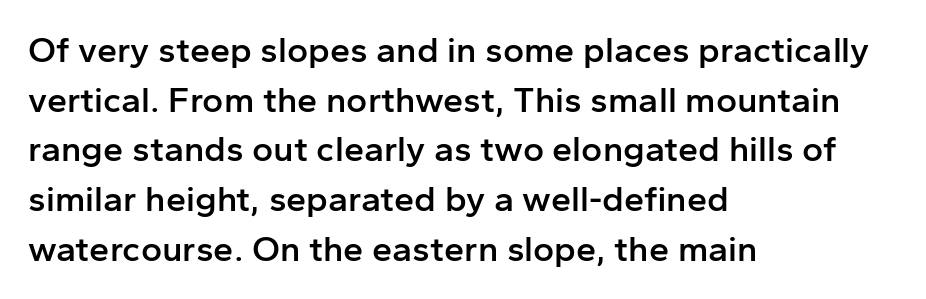
Inter-character spacing is left at the font's built-in metrics. This sample has the flowing, uneven cadence of proportional lettering. Does the copy run flush right? No — it runs flush left. This is the in-between weight designers call semibold or demi.
